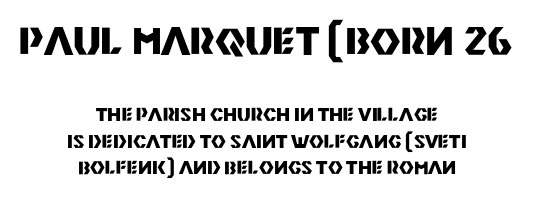
This sample has the flowing, uneven cadence of proportional lettering. Compare the two chunks: the upper has the greater cap height. What kind of face is this? One without serifs — a sans. Neither beginnings nor endings align; midpoints do.
